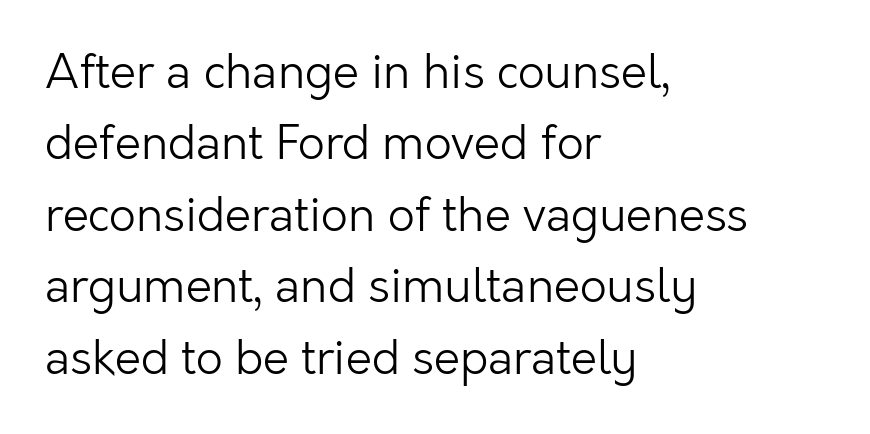
Line spacing here is normal. Spacing between characters is what you'd get straight out of the box. The passage shown is typeset with a sans-serif family. The strokes are not fattened; the text isn't bold.
